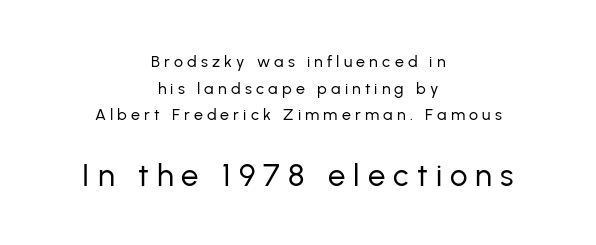
The image shows 31 px regular-weight sans-serif type, upright; set centered, normal line spacing (1.67x), unusually wide letter spacing (+0.26 em), not underlined; the second (bottom) block is 1.94x larger; low stroke contrast and a medium x-height.
